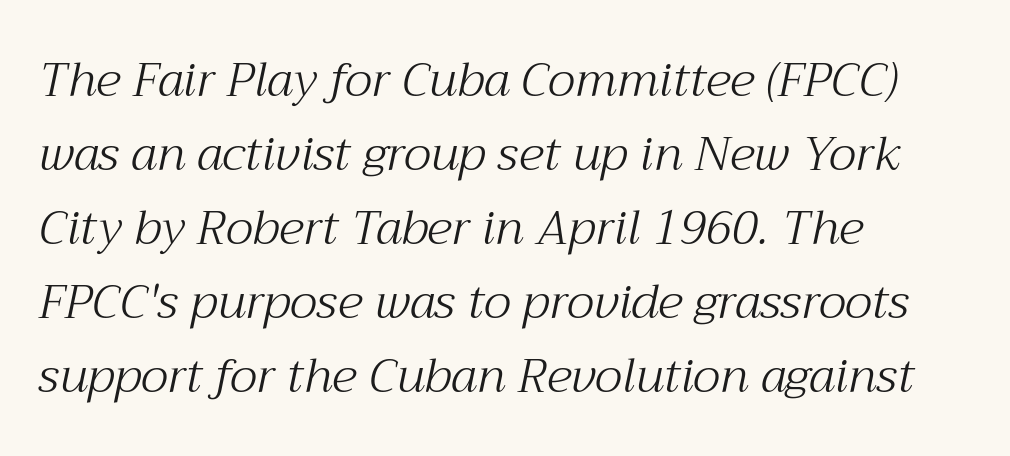
The rendering uses natural spacing where letterforms have individual widths. Observe the ordinary spacing: letters are neighbours, not strangers. One glance says typical: line gaps are just what's usual. An italicized treatment has been applied to the whole sample. Unbolded letterforms with no extra heft.
